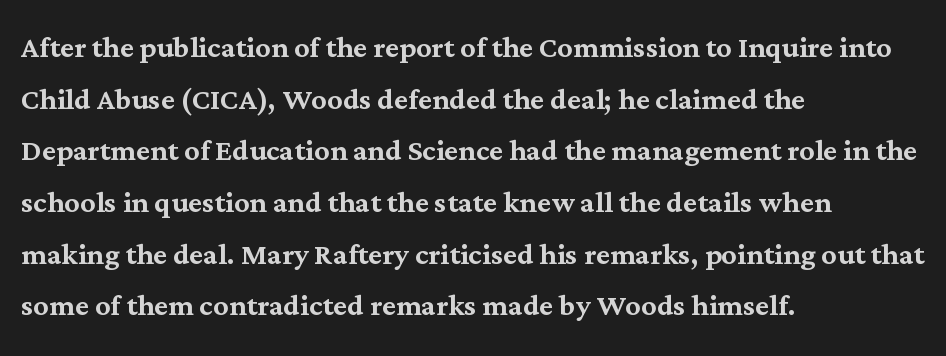
{"serif": "yes", "italic": "no", "width": "normal", "stroke_contrast": "medium", "x_height": "medium", "monospaced": "no", "underline": "no", "align": "left", "line_spacing": "normal", "line_spacing_ratio": 1.36, "letter_spacing": "normal", "letter_spacing_em": 0.0, "glyph_px": 38}
